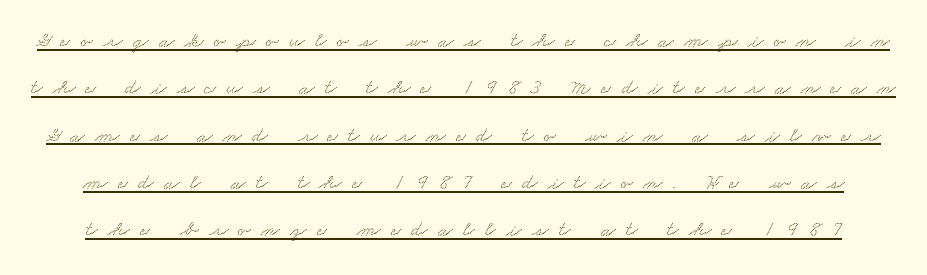
{"underline": "yes", "line_spacing": "loose", "line_spacing_ratio": 2.15, "letter_spacing": "wide", "letter_spacing_em": 0.48, "glyph_px": 22}
